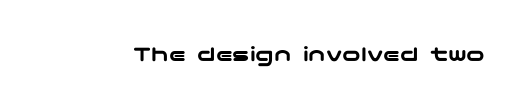
Each word holds together tightly as a unit, with standard inter-letter gaps. Posture: upright roman. The specimen omits any rule beneath the text block's lines.
